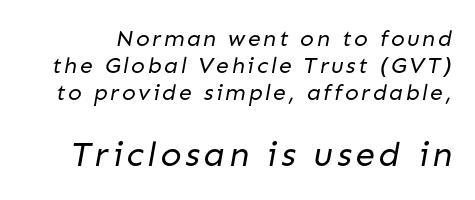
The weight would be labelled regular, book, light, or lighter still. The letters advance in unequal steps, a hallmark of proportional type. Typesetter's note — lower block bumped up in size, upper block left smaller. Plain, unruled lines of type.
